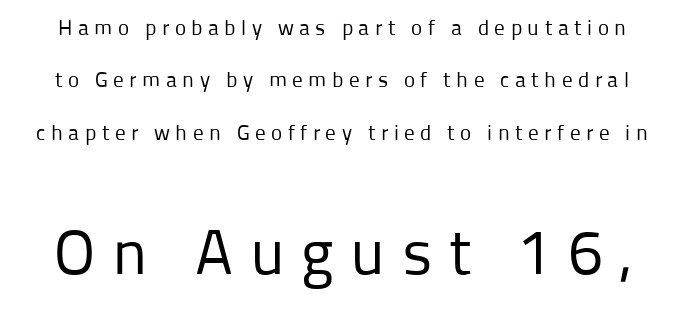
{"serif": "no", "italic": "no", "bold": "no", "weight": "regular", "width": "normal", "stroke_contrast": "low", "x_height": "medium", "monospaced": "no", "underline": "no", "line_spacing": "loose", "line_spacing_ratio": 2.49, "letter_spacing": "wide", "letter_spacing_em": 0.26, "larger_block": "second", "size_ratio": 3.0, "glyph_px": 63}
